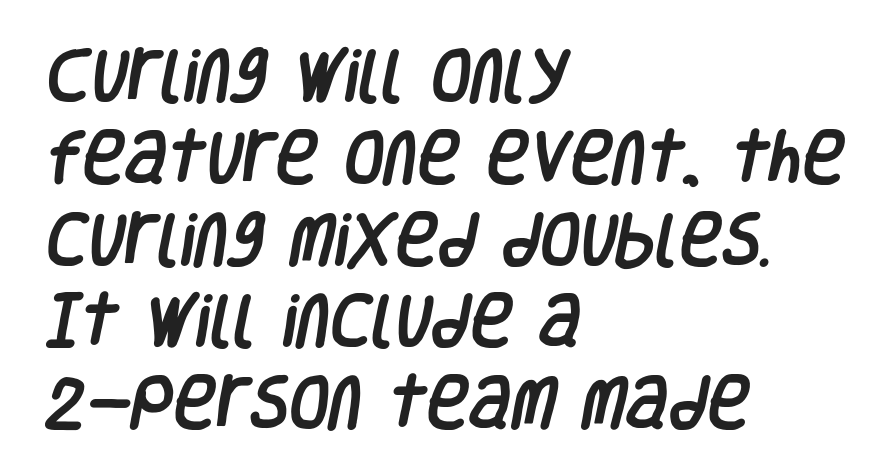
{"serif": "no", "width": "condensed", "stroke_contrast": "low", "x_height": "large", "monospaced": "no", "underline": "no", "align": "left", "line_spacing": "normal", "line_spacing_ratio": 1.41, "letter_spacing": "normal", "letter_spacing_em": 0.0, "glyph_px": 58}
